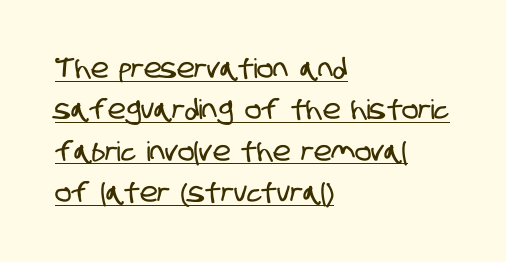
Q: Is the text underlined? A: Yes.
Q: How is the paragraph aligned? A: Left-aligned.
Q: Is the spacing between letters normal or unusually wide? A: Normal.
Q: Is the spacing between lines tight, normal or loose? A: Normal.
